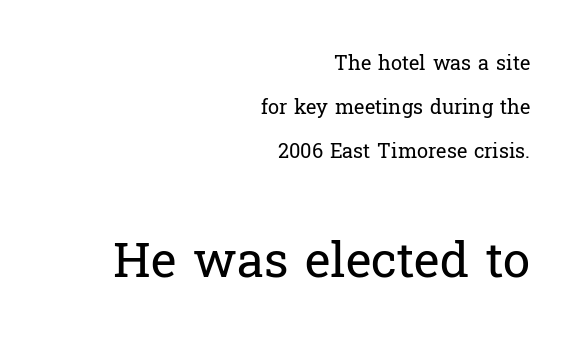
The passage shown stacks its lines with a broad gap. One-word summary of the alignment: right. This sample uses a serif face. Is this a fixed-width face? No — the glyphs have proportional, varying widths. Stems here are at most as thick as an everyday book face. Does the bottom block carry the larger type? Yes, it does.
